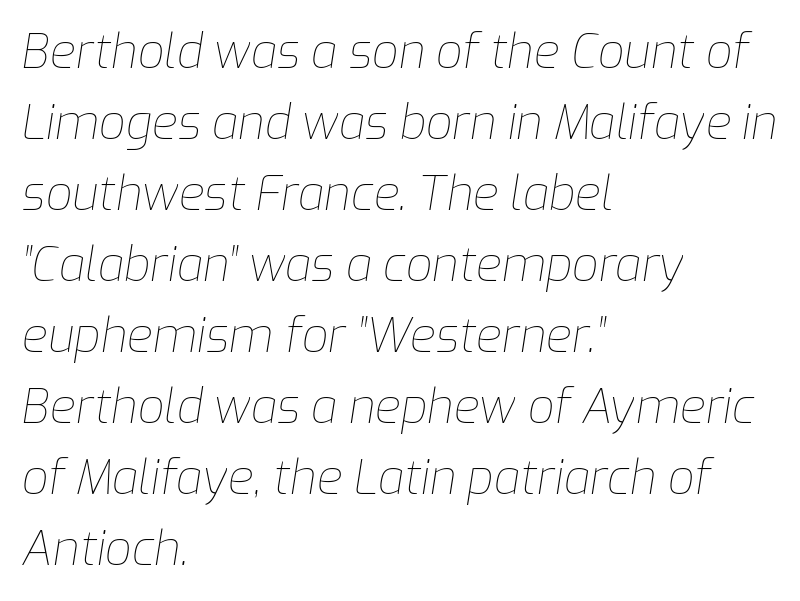
{"italic": "yes", "lean": "right", "slant_degrees": 9, "bold": "no", "weight": "thin", "width": "normal", "stroke_contrast": "low", "x_height": "medium", "monospaced": "no", "underline": "no", "align": "left", "line_spacing": "normal", "line_spacing_ratio": 1.51, "letter_spacing": "normal", "letter_spacing_em": 0.0, "glyph_px": 47}
